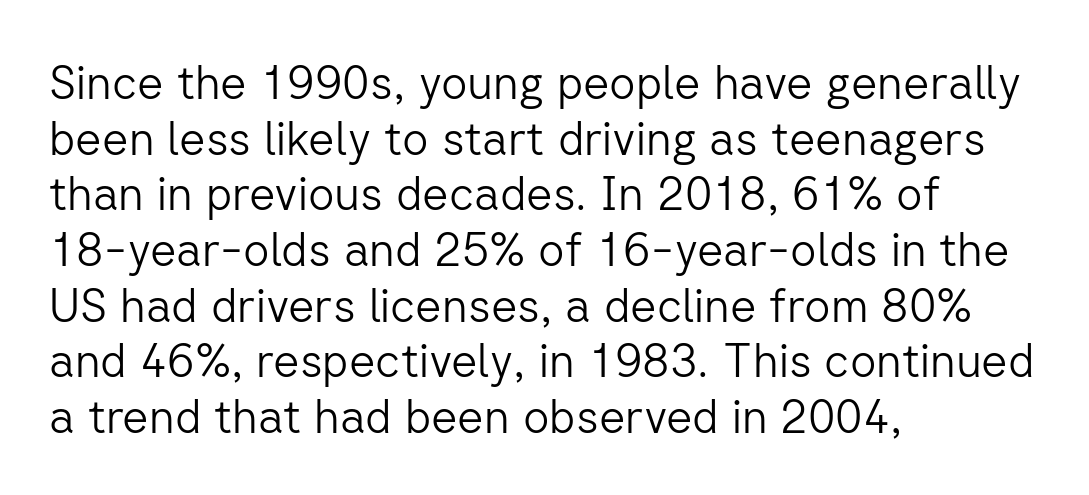
Q: Is the text bold? A: No.
Q: Is the text italic (slanted)? A: No, it is upright.
Q: Is the typeface a serif or a sans-serif typeface? A: Sans-serif.
Q: Is the text underlined? A: No.
Q: How is the paragraph aligned? A: Left-aligned.
Q: Is the spacing between letters normal or unusually wide? A: Normal.
Q: Width (condensed, normal, or wide)? A: Normal.
Q: Stroke contrast? A: Low.
Q: x-height? A: Medium.
Q: Monospaced? A: No.
